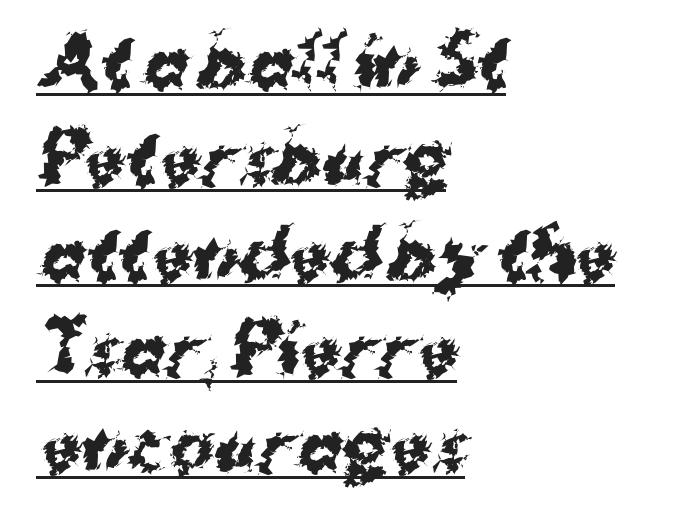
{"serif": "no", "bold": "yes", "weight": "bold", "width": "normal", "stroke_contrast": "medium", "x_height": "medium", "monospaced": "no", "underline": "yes", "align": "left", "line_spacing": "normal", "line_spacing_ratio": 1.43, "letter_spacing": "normal", "letter_spacing_em": 0.0, "glyph_px": 67}
